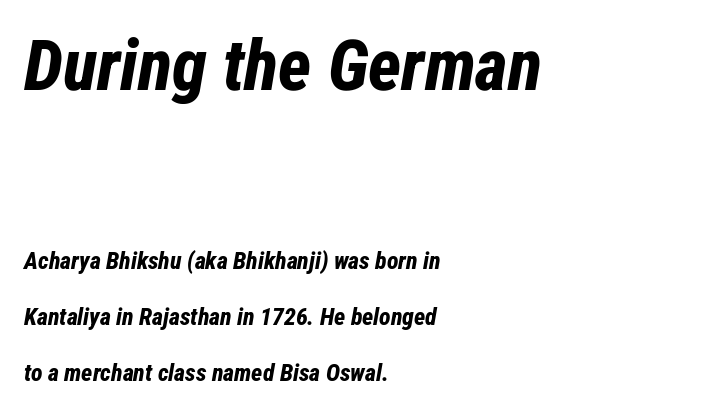
The image shows 71 px bold, condensed type, italic (leaning right); set left-aligned, loose line spacing (2.33x), normal letter spacing, not underlined; the first (top) block is 2.96x larger; low stroke contrast and a medium x-height.
